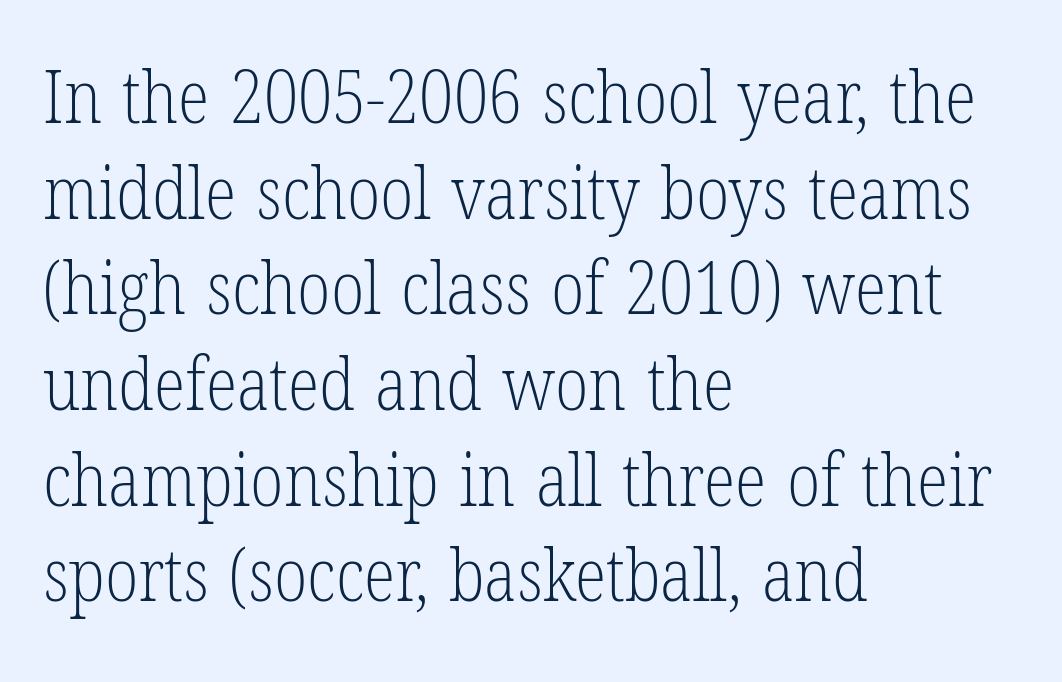
Has an underline been added? It has not. Summary of vertical rhythm: regular, with standard interline spacing. The font sits on the lighter half of the weight spectrum, regular included. Horizontally, the lines are justified to the leading edge only. Does extra space separate the letters? No, they use regular spacing.
